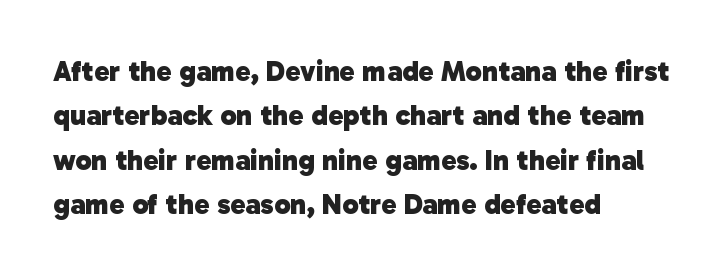
The image shows 29 px heavy sans-serif type; set left-aligned, normal line spacing (1.53x), normal letter spacing, not underlined; low stroke contrast and a medium x-height.
